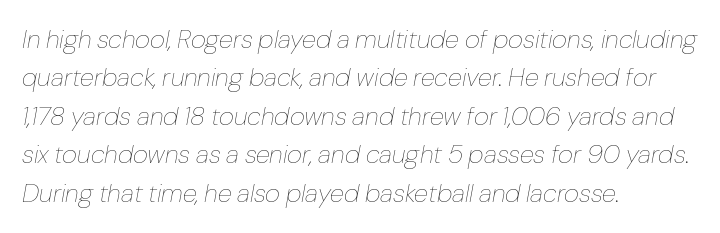
The image shows 26 px text type, italic (leaning right); set left-aligned, normal line spacing (1.48x), normal letter spacing, not underlined.
